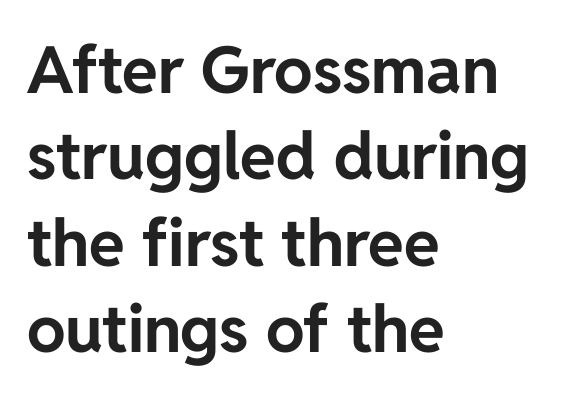
Q: Is the text bold? A: Yes.
Q: Is the text italic (slanted)? A: No, it is upright.
Q: Is the typeface a serif or a sans-serif typeface? A: Sans-serif.
Q: Is the text underlined? A: No.
Q: How is the paragraph aligned? A: Left-aligned.
Q: Is the spacing between letters normal or unusually wide? A: Normal.
Q: Is the spacing between lines tight, normal or loose? A: Normal.
Q: Width (condensed, normal, or wide)? A: Normal.
Q: Stroke contrast? A: Low.
Q: x-height? A: Medium.
Q: Monospaced? A: No.
